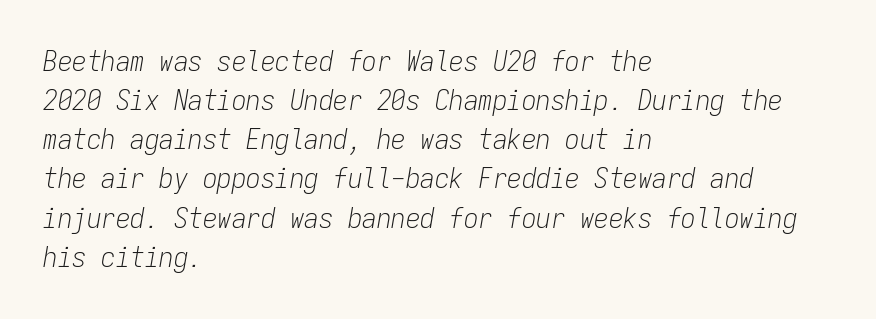
Q: Is the text bold? A: No.
Q: Is the text italic (slanted)? A: Yes, it leans right by about 9 degrees.
Q: Is the text underlined? A: No.
Q: How is the paragraph aligned? A: Left-aligned.
Q: Is the spacing between letters normal or unusually wide? A: Normal.
Q: Is the spacing between lines tight, normal or loose? A: Normal.
Q: Width (condensed, normal, or wide)? A: Condensed.
Q: Stroke contrast? A: Low.
Q: x-height? A: Medium.
Q: Monospaced? A: Yes.
